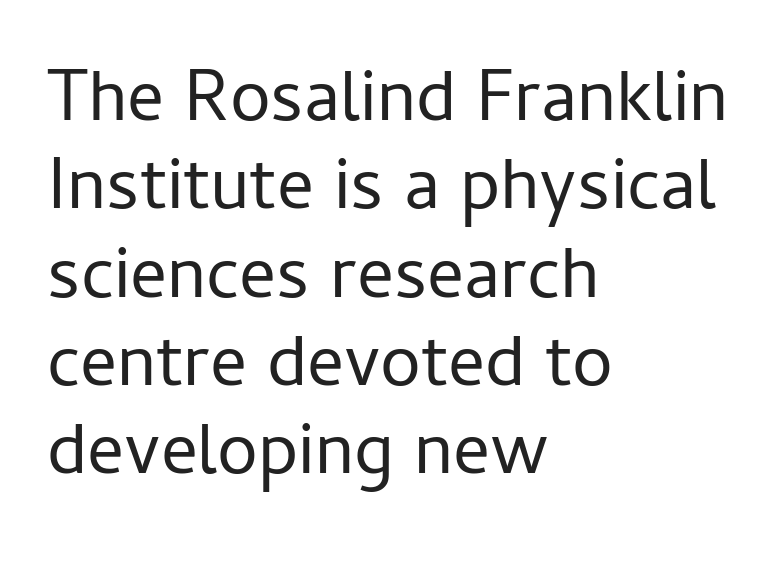
Q: Is the text bold? A: No.
Q: Is the text italic (slanted)? A: No, it is upright.
Q: Is the typeface a serif or a sans-serif typeface? A: Sans-serif.
Q: Is the text underlined? A: No.
Q: How is the paragraph aligned? A: Left-aligned.
Q: Is the spacing between letters normal or unusually wide? A: Normal.
Q: Width (condensed, normal, or wide)? A: Normal.
Q: Stroke contrast? A: Low.
Q: x-height? A: Medium.
Q: Monospaced? A: No.
